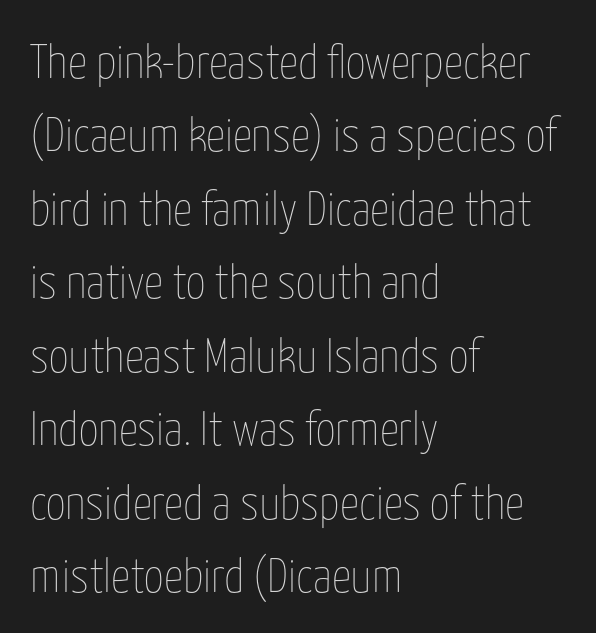
Is the type heavy? It reads as light-to-regular instead. The string is rendered with underlining switched off. Think of a printed novel: that variable character pitch is what you see here. Quick note: not italic, upright. Quick note: interline space is typical. The letters sit at their default tracking, neither squeezed nor spread.
